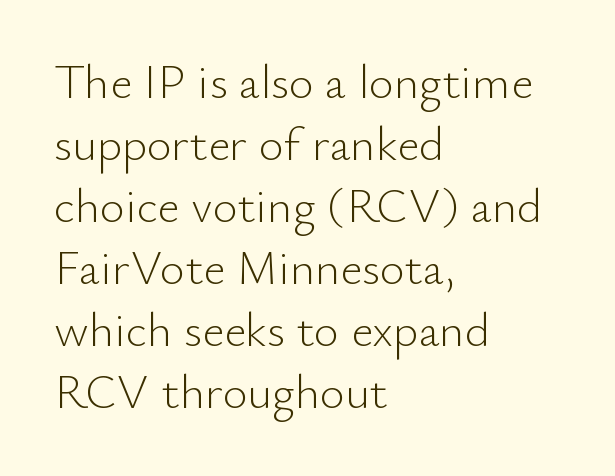
The image shows 48 px light sans-serif type, upright; set left-aligned, normal line spacing (1.29x), normal letter spacing, not underlined; low stroke contrast and a small x-height.
